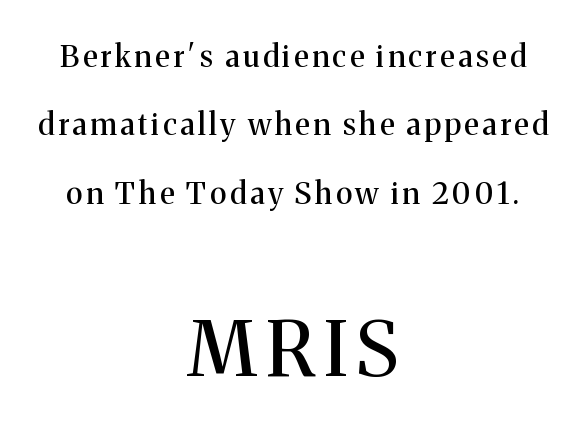
{"serif": "yes", "italic": "no", "width": "normal", "stroke_contrast": "medium", "x_height": "medium", "monospaced": "no", "underline": "no", "align": "center", "line_spacing": "loose", "line_spacing_ratio": 2.28, "larger_block": "second", "size_ratio": 2.5, "glyph_px": 75}
